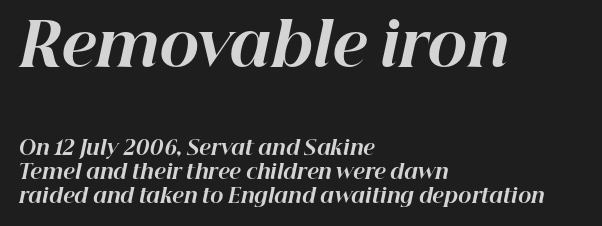
Q: Is the text bold? A: Yes.
Q: Is the text italic (slanted)? A: Yes, it leans right by about 12 degrees.
Q: Is the text underlined? A: No.
Q: How is the paragraph aligned? A: Left-aligned.
Q: Is the spacing between letters normal or unusually wide? A: Normal.
Q: Which block of text is set in a larger size, the first (top) or the second (bottom)? A: The first (top) one.
Q: Width (condensed, normal, or wide)? A: Normal.
Q: Stroke contrast? A: High.
Q: x-height? A: Medium.
Q: Monospaced? A: No.
